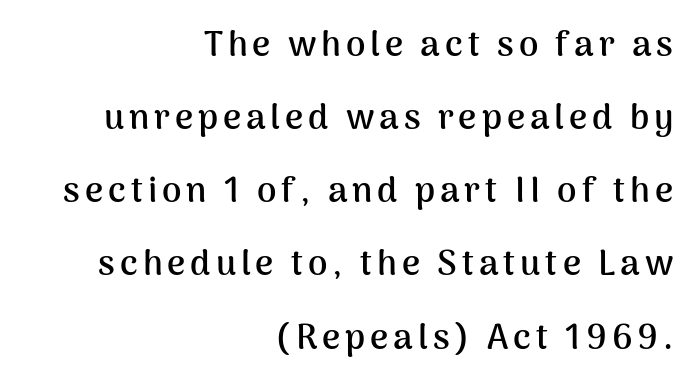
{"serif": "no", "italic": "no", "bold": "yes", "weight": "semibold", "width": "normal", "stroke_contrast": "medium", "x_height": "medium", "monospaced": "no", "underline": "no", "align": "right", "line_spacing": "loose", "line_spacing_ratio": 2.09, "glyph_px": 35}
